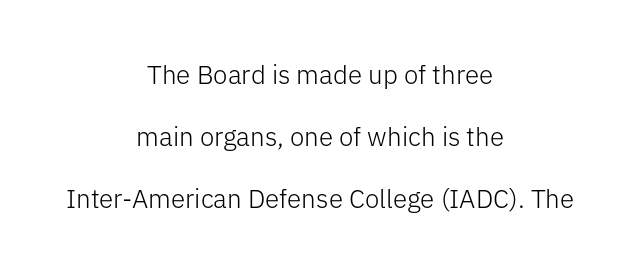
Q: Is the text bold? A: No.
Q: Is the text italic (slanted)? A: No, it is upright.
Q: Is the text underlined? A: No.
Q: How is the paragraph aligned? A: Centered.
Q: Is the spacing between letters normal or unusually wide? A: Normal.
Q: Is the spacing between lines tight, normal or loose? A: Loose.
